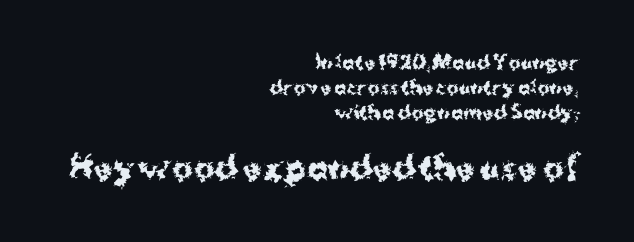
{"serif": "no", "italic": "no", "bold": "yes", "weight": "bold", "width": "normal", "stroke_contrast": "medium", "x_height": "medium", "monospaced": "no", "underline": "no", "align": "right", "line_spacing": "normal", "line_spacing_ratio": 1.39, "letter_spacing": "normal", "letter_spacing_em": 0.0, "larger_block": "second", "size_ratio": 1.72, "glyph_px": 31}
